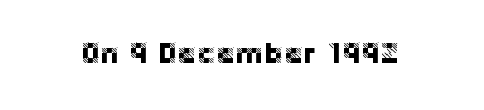
{"serif": "no", "italic": "no", "width": "normal", "stroke_contrast": "low", "x_height": "large", "monospaced": "no", "underline": "no", "letter_spacing": "normal", "letter_spacing_em": 0.0, "glyph_px": 29}
